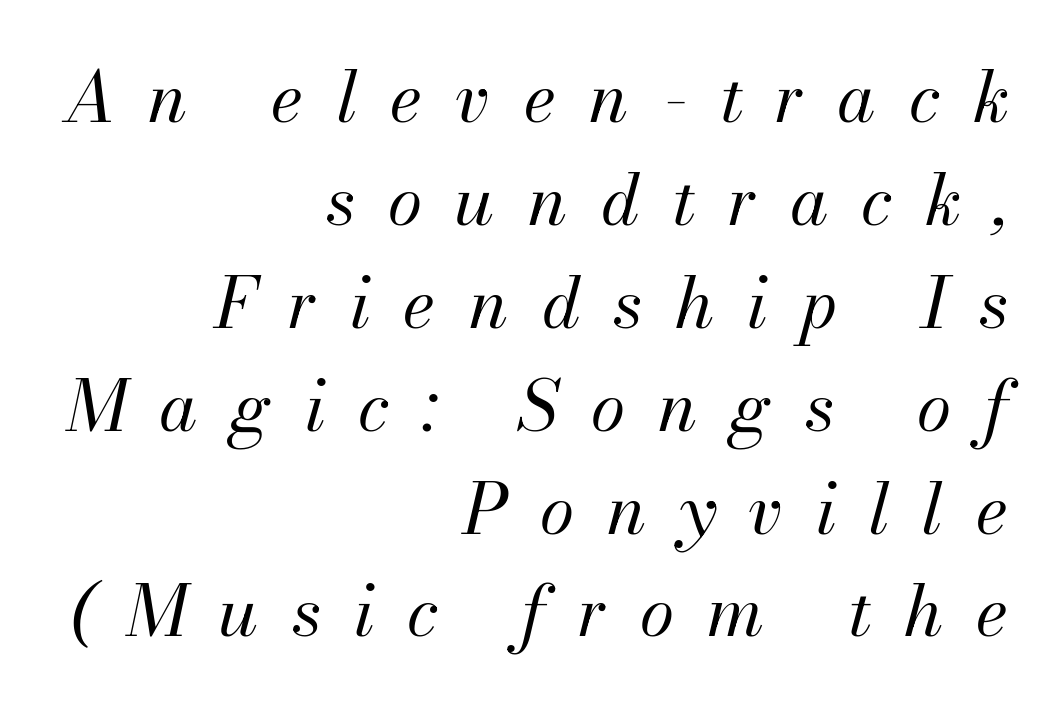
Q: Is the text bold? A: No.
Q: Is the text italic (slanted)? A: Yes, it leans right by about 13 degrees.
Q: Is the text underlined? A: No.
Q: How is the paragraph aligned? A: Right-aligned.
Q: Is the spacing between letters normal or unusually wide? A: Unusually wide.
Q: Is the spacing between lines tight, normal or loose? A: Normal.
Q: Width (condensed, normal, or wide)? A: Normal.
Q: Stroke contrast? A: Medium.
Q: x-height? A: Small.
Q: Monospaced? A: No.
